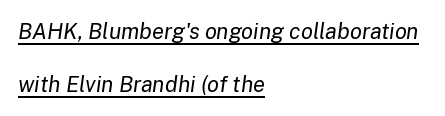
{"italic": "yes", "lean": "right", "slant_degrees": 8, "bold": "no", "underline": "yes", "align": "left", "line_spacing": "loose", "line_spacing_ratio": 2.41, "letter_spacing": "normal", "letter_spacing_em": 0.0, "glyph_px": 22}
